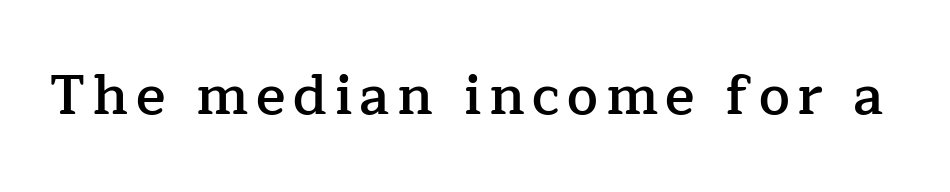
Heft: intermediate — a semibold. Do the characters align in a grid? No, the font is proportional. To sum up the face: it has serifs. Plain, unruled lines of type. Style check: upright.
